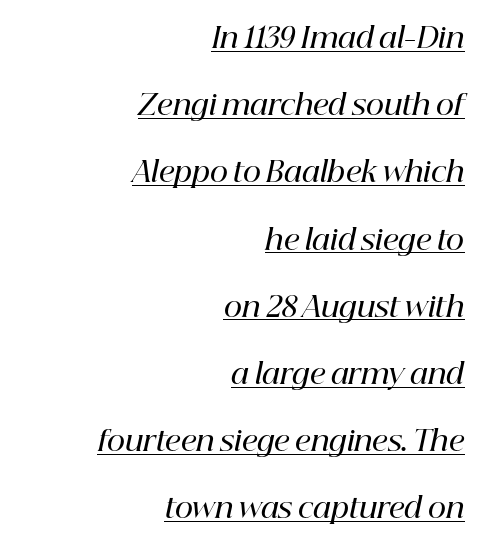
The image shows 28 px semibold serif type, italic (leaning right); set right-aligned, loose line spacing (2.4x), normal letter spacing, underlined; high stroke contrast and a medium x-height.
